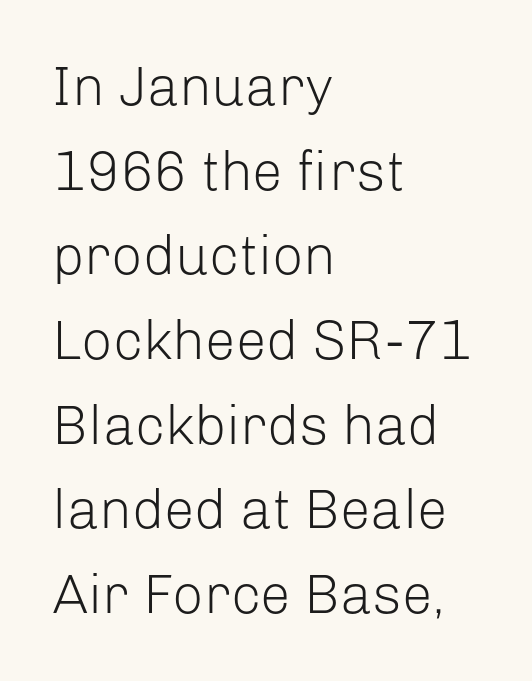
Q: Is the text bold? A: No.
Q: Is the text italic (slanted)? A: No, it is upright.
Q: Is the typeface a serif or a sans-serif typeface? A: Sans-serif.
Q: Is the text underlined? A: No.
Q: How is the paragraph aligned? A: Left-aligned.
Q: Is the spacing between letters normal or unusually wide? A: Normal.
Q: Is the spacing between lines tight, normal or loose? A: Normal.
Q: Width (condensed, normal, or wide)? A: Normal.
Q: Stroke contrast? A: Low.
Q: x-height? A: Medium.
Q: Monospaced? A: No.
